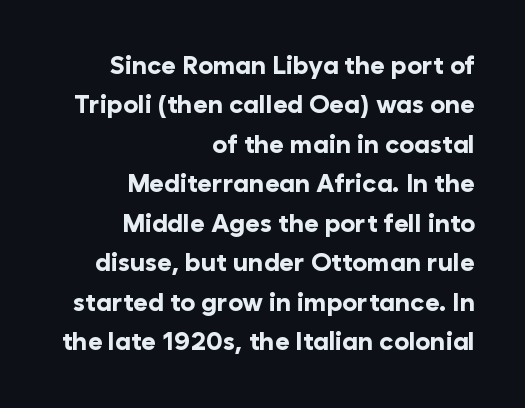
{"italic": "no", "bold": "yes", "underline": "no", "align": "right", "line_spacing": "normal", "line_spacing_ratio": 1.58, "letter_spacing": "normal", "letter_spacing_em": 0.0, "glyph_px": 25}
